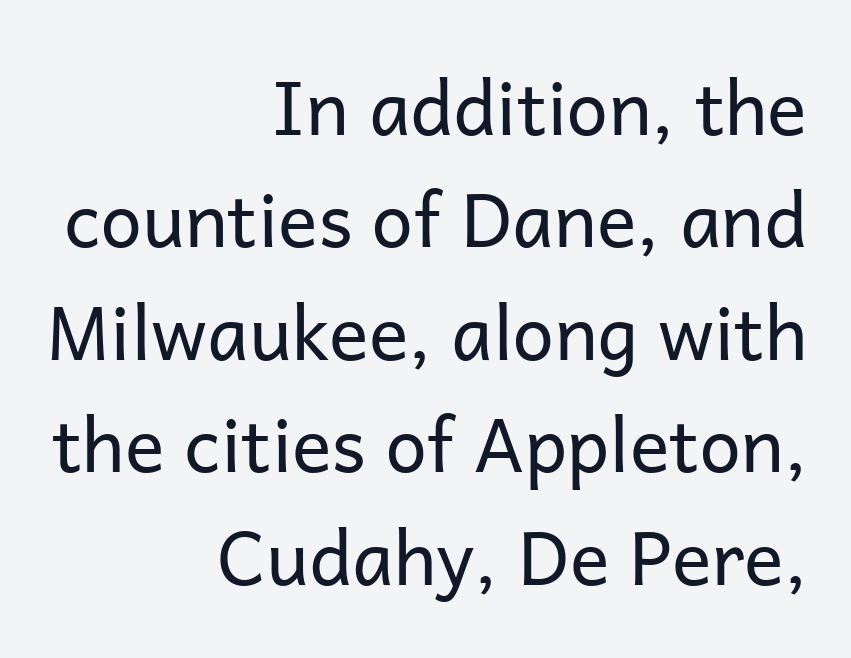
Q: Is the text bold? A: No.
Q: Is the text italic (slanted)? A: No, it is upright.
Q: Is the typeface a serif or a sans-serif typeface? A: Sans-serif.
Q: Is the text underlined? A: No.
Q: How is the paragraph aligned? A: Right-aligned.
Q: Is the spacing between letters normal or unusually wide? A: Normal.
Q: Is the spacing between lines tight, normal or loose? A: Normal.
Q: Width (condensed, normal, or wide)? A: Normal.
Q: Stroke contrast? A: Low.
Q: x-height? A: Medium.
Q: Monospaced? A: No.
